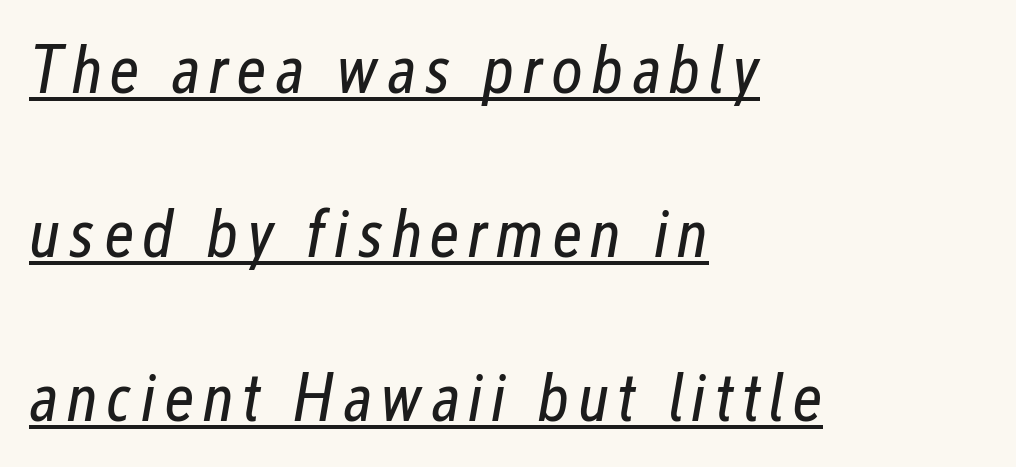
{"italic": "yes", "lean": "right", "slant_degrees": 12, "bold": "no", "weight": "regular", "width": "condensed", "stroke_contrast": "low", "x_height": "medium", "monospaced": "no", "underline": "yes", "align": "left", "line_spacing": "loose", "line_spacing_ratio": 2.41, "glyph_px": 68}
